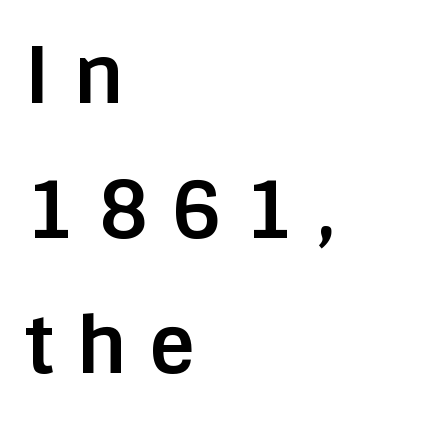
The image shows 78 px bold sans-serif type, upright; set left-aligned, line spacing 1.73x, unusually wide letter spacing (+0.29 em), not underlined; low stroke contrast and a large x-height.
